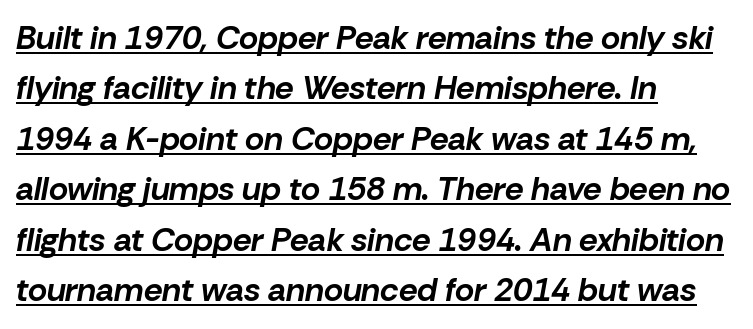
{"italic": "yes", "lean": "right", "slant_degrees": 10, "bold": "yes", "weight": "bold", "width": "normal", "stroke_contrast": "low", "x_height": "medium", "monospaced": "no", "underline": "yes", "align": "left", "line_spacing": "normal", "line_spacing_ratio": 1.53, "letter_spacing": "normal", "letter_spacing_em": 0.0, "glyph_px": 33}
